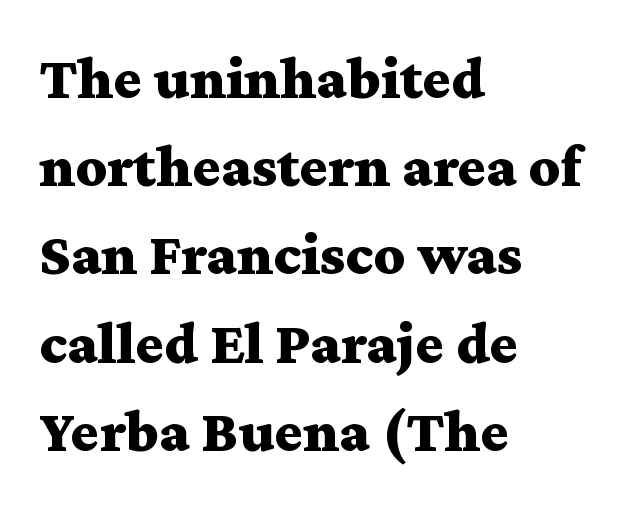
The type family on display is of the serif kind. Look at the stroke-to-counter ratio: heavy, a bold. Teacher's note: observe the even left margin — that is flush-left alignment. The font's upright variant was chosen for this text. The gaps between neighbouring characters are ordinary and unremarkable. The foot of each line stays bare and open.
